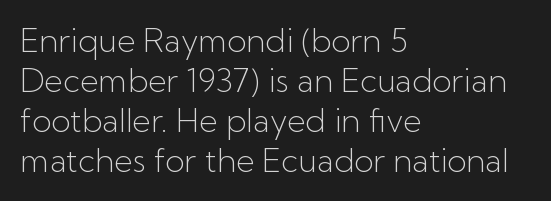
Q: Is the text bold? A: No.
Q: Is the text italic (slanted)? A: No, it is upright.
Q: Is the typeface a serif or a sans-serif typeface? A: Sans-serif.
Q: Is the text underlined? A: No.
Q: How is the paragraph aligned? A: Left-aligned.
Q: Is the spacing between letters normal or unusually wide? A: Normal.
Q: Is the spacing between lines tight, normal or loose? A: Normal.
Q: Width (condensed, normal, or wide)? A: Normal.
Q: Stroke contrast? A: Low.
Q: x-height? A: Medium.
Q: Monospaced? A: No.
